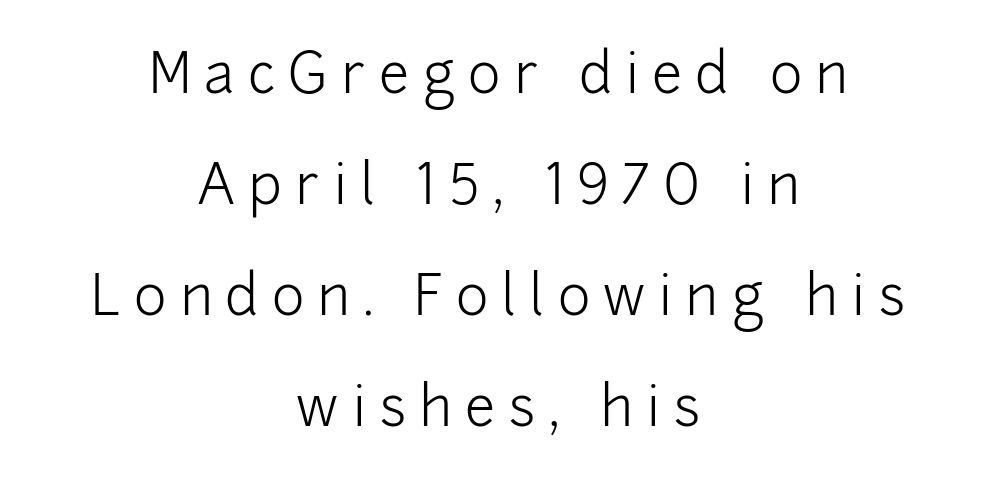
Q: Is the text bold? A: No.
Q: Is the text italic (slanted)? A: No, it is upright.
Q: Is the typeface a serif or a sans-serif typeface? A: Sans-serif.
Q: Is the text underlined? A: No.
Q: How is the paragraph aligned? A: Centered.
Q: Is the spacing between letters normal or unusually wide? A: Unusually wide.
Q: Is the spacing between lines tight, normal or loose? A: Loose.
Q: Width (condensed, normal, or wide)? A: Normal.
Q: Stroke contrast? A: Low.
Q: x-height? A: Medium.
Q: Monospaced? A: No.
